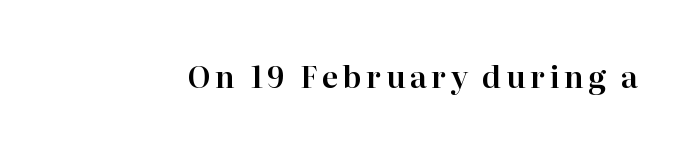
The image shows 30 px serif type, upright; set not underlined; high stroke contrast and a medium x-height.
